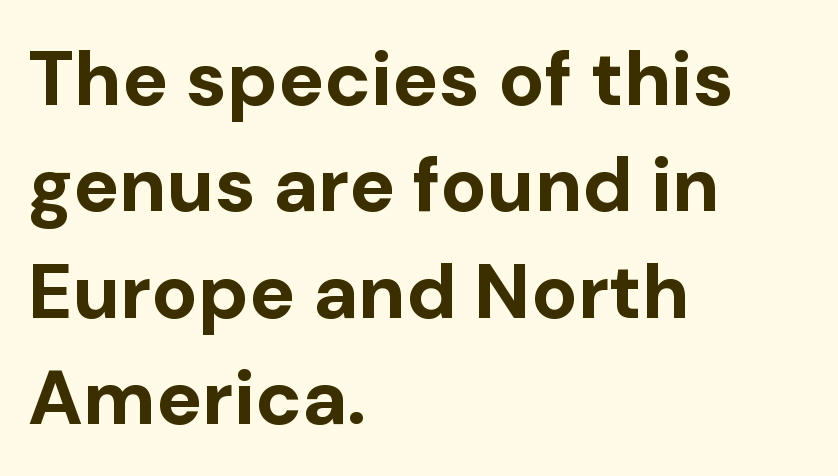
{"serif": "no", "italic": "no", "bold": "yes", "weight": "bold", "width": "normal", "stroke_contrast": "low", "x_height": "medium", "monospaced": "no", "underline": "no", "align": "left", "line_spacing": "normal", "line_spacing_ratio": 1.38, "letter_spacing": "normal", "letter_spacing_em": 0.0, "glyph_px": 77}
